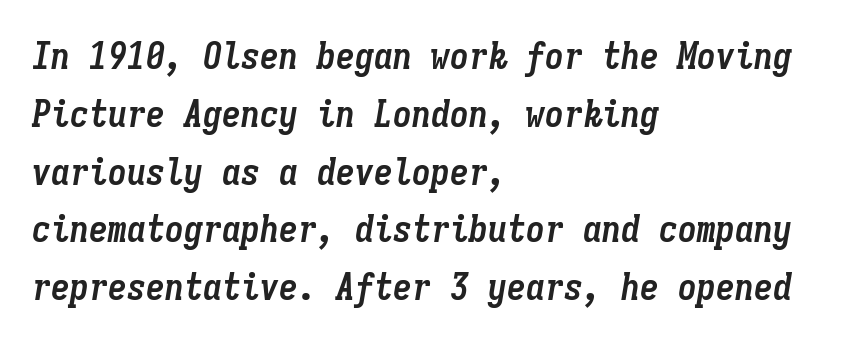
The rendering anchors every line to the left-hand side. Nothing unusual about the tracking: characters are spaced as the font intends. Descender tails drop into unmarked territory. A typesetter would call this monospace, since all characters share one set width. Compared with typical paragraphs, the rows here are spaced about the same.
